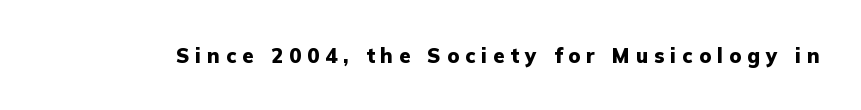
{"italic": "no", "bold": "yes", "underline": "no", "letter_spacing": "wide", "letter_spacing_em": 0.3, "glyph_px": 20}
